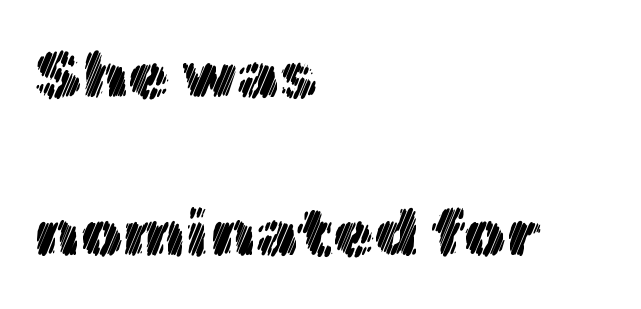
Q: Is the text italic (slanted)? A: No, it is upright.
Q: Is the text underlined? A: No.
Q: How is the paragraph aligned? A: Left-aligned.
Q: Is the spacing between letters normal or unusually wide? A: Normal.
Q: Is the spacing between lines tight, normal or loose? A: Loose.
Q: Width (condensed, normal, or wide)? A: Normal.
Q: x-height? A: Medium.
Q: Monospaced? A: No.
